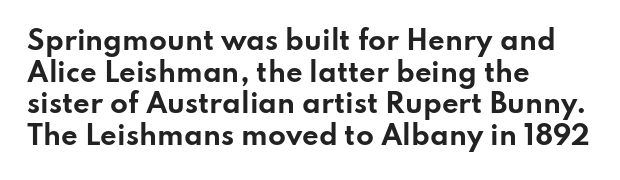
{"italic": "no", "bold": "yes", "underline": "no", "align": "left", "line_spacing_ratio": 1.22, "letter_spacing": "normal", "letter_spacing_em": 0.0, "glyph_px": 26}
